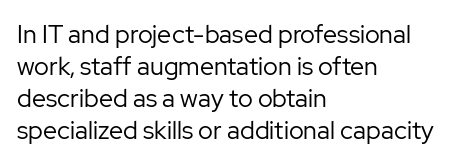
{"italic": "no", "bold": "no", "underline": "no", "align": "left", "line_spacing": "normal", "line_spacing_ratio": 1.28, "letter_spacing": "normal", "letter_spacing_em": 0.0, "glyph_px": 25}
